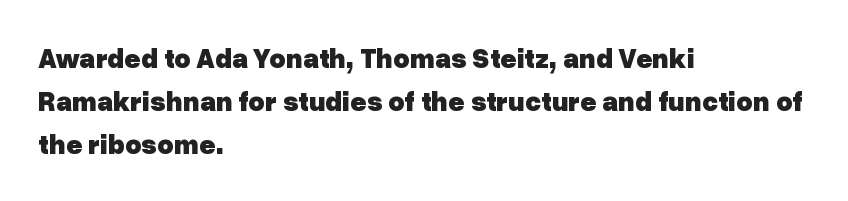
Q: Is the text bold? A: Yes.
Q: Is the text italic (slanted)? A: No, it is upright.
Q: Is the typeface a serif or a sans-serif typeface? A: Sans-serif.
Q: Is the text underlined? A: No.
Q: How is the paragraph aligned? A: Left-aligned.
Q: Is the spacing between letters normal or unusually wide? A: Normal.
Q: Is the spacing between lines tight, normal or loose? A: Normal.
Q: Width (condensed, normal, or wide)? A: Normal.
Q: Stroke contrast? A: Low.
Q: x-height? A: Medium.
Q: Monospaced? A: No.
